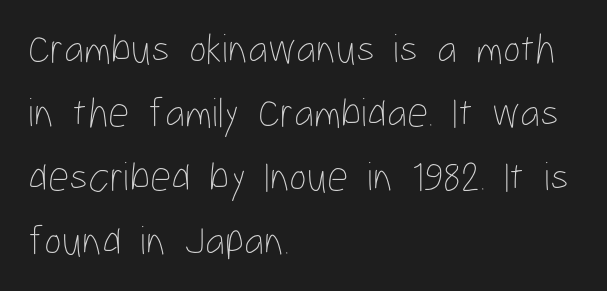
Q: Is the text bold? A: No.
Q: Is the text italic (slanted)? A: No, it is upright.
Q: Is the text underlined? A: No.
Q: How is the paragraph aligned? A: Left-aligned.
Q: Is the spacing between letters normal or unusually wide? A: Normal.
Q: Is the spacing between lines tight, normal or loose? A: Normal.
Q: Width (condensed, normal, or wide)? A: Condensed.
Q: Stroke contrast? A: Low.
Q: x-height? A: Medium.
Q: Monospaced? A: No.
